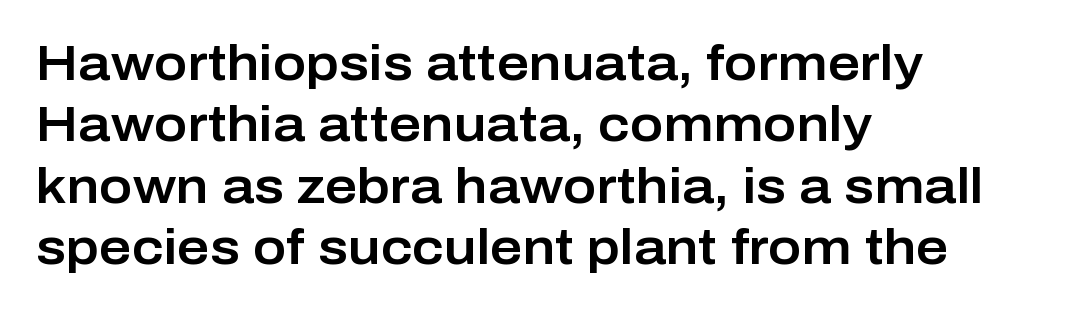
The passage shown is typeset with a sans-serif family. Letters rest on an invisible, unmarked baseline. Caption: standard tracking, unaltered. The rendering uses natural spacing where letterforms have individual widths. Casual observation: everything's shoved over to the left.
